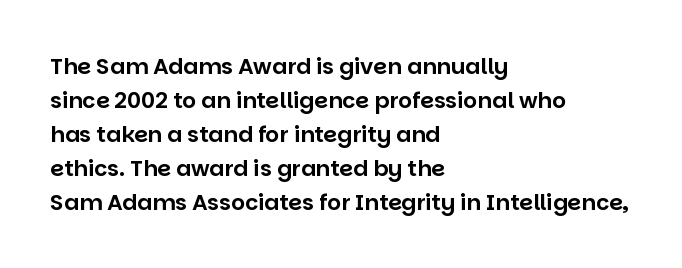
The image shows 22 px text type, upright; set left-aligned, normal line spacing (1.54x), normal letter spacing, not underlined.
